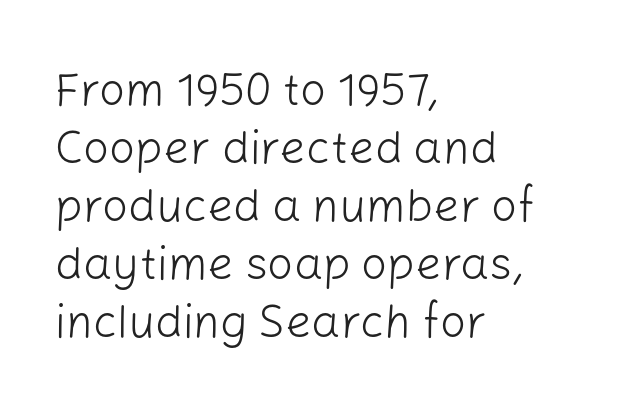
The passage shown is not bold in any degree. Examine the stroke ends and you'll find no serifs. The ragged edge is on the right, which tells us the setting is flush left. Rows of type keep a routine distance in the vertical direction. The string is rendered with underlining switched off.
